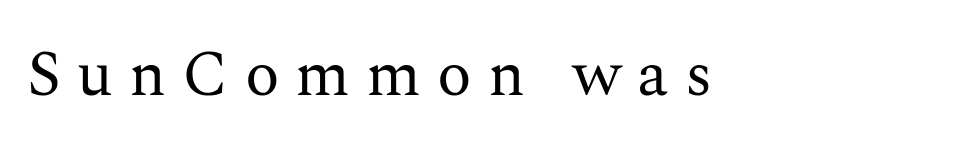
{"serif": "yes", "italic": "no", "bold": "no", "weight": "regular", "width": "normal", "stroke_contrast": "medium", "x_height": "medium", "monospaced": "no", "underline": "no", "letter_spacing": "wide", "letter_spacing_em": 0.25, "glyph_px": 64}
